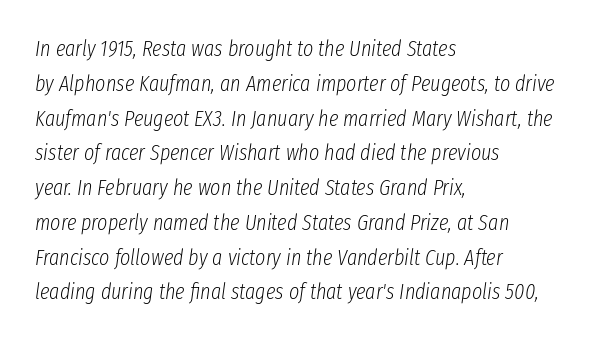
Q: Is the text bold? A: No.
Q: Is the text italic (slanted)? A: Yes, it leans right by about 8 degrees.
Q: Is the text underlined? A: No.
Q: How is the paragraph aligned? A: Left-aligned.
Q: Is the spacing between letters normal or unusually wide? A: Normal.
Q: Is the spacing between lines tight, normal or loose? A: Normal.
